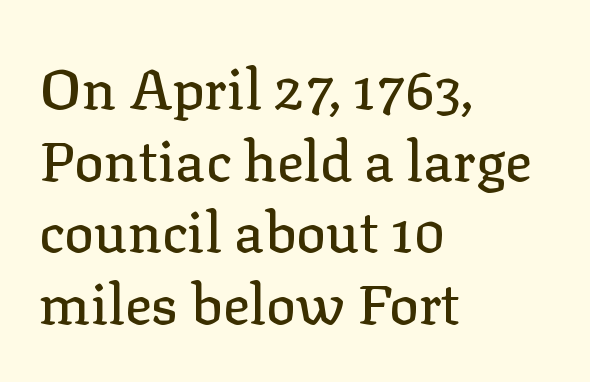
Q: Is the text italic (slanted)? A: No, it is upright.
Q: Is the typeface a serif or a sans-serif typeface? A: Serif.
Q: Is the text underlined? A: No.
Q: How is the paragraph aligned? A: Left-aligned.
Q: Is the spacing between letters normal or unusually wide? A: Normal.
Q: Is the spacing between lines tight, normal or loose? A: Normal.
Q: Width (condensed, normal, or wide)? A: Normal.
Q: Stroke contrast? A: Low.
Q: x-height? A: Medium.
Q: Monospaced? A: No.
